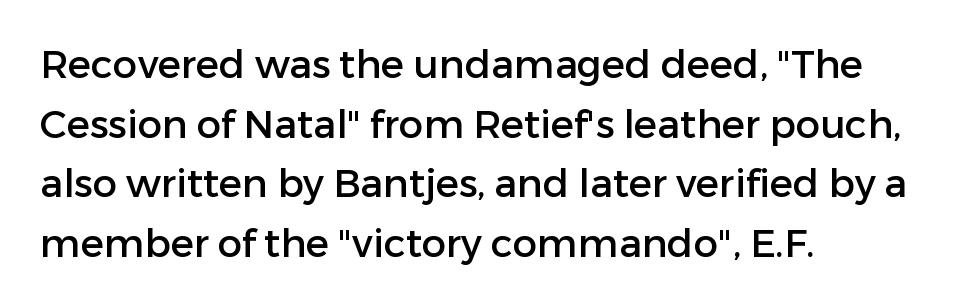
{"serif": "no", "italic": "no", "width": "normal", "stroke_contrast": "low", "x_height": "medium", "monospaced": "no", "underline": "no", "align": "left", "line_spacing": "normal", "line_spacing_ratio": 1.53, "letter_spacing": "normal", "letter_spacing_em": 0.0, "glyph_px": 39}
